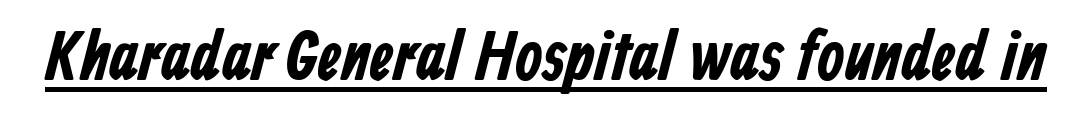
The image shows 70 px bold, condensed sans-serif type; set normal letter spacing, underlined; low stroke contrast and a medium x-height.
